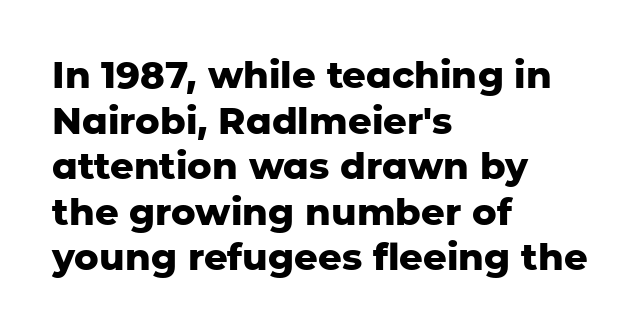
Q: Is the text bold? A: Yes.
Q: Is the text italic (slanted)? A: No, it is upright.
Q: Is the typeface a serif or a sans-serif typeface? A: Sans-serif.
Q: Is the text underlined? A: No.
Q: How is the paragraph aligned? A: Left-aligned.
Q: Is the spacing between letters normal or unusually wide? A: Normal.
Q: Width (condensed, normal, or wide)? A: Normal.
Q: Stroke contrast? A: Low.
Q: x-height? A: Medium.
Q: Monospaced? A: No.
